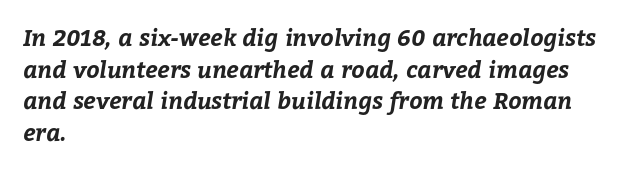
Q: Is the text bold? A: Yes.
Q: Is the text underlined? A: No.
Q: How is the paragraph aligned? A: Left-aligned.
Q: Is the spacing between letters normal or unusually wide? A: Normal.
Q: Is the spacing between lines tight, normal or loose? A: Normal.
